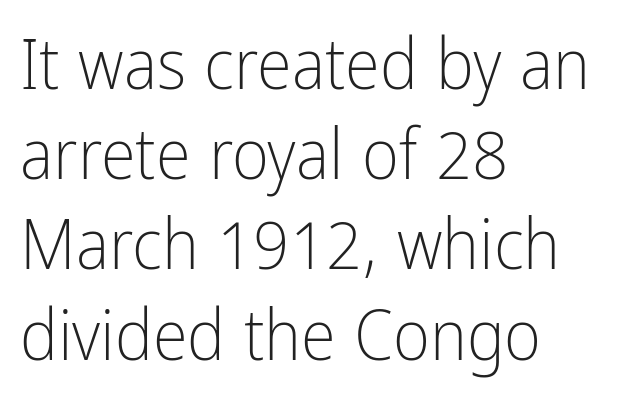
The glyphs are unaccompanied by any horizontal stroke below them. In terms of letterspacing, this is plain default setting. One glance says typical: line gaps are just what's usual. All the whitespace from short lines collects on the right. The characters are drawn with everyday or finer stroke widths.
